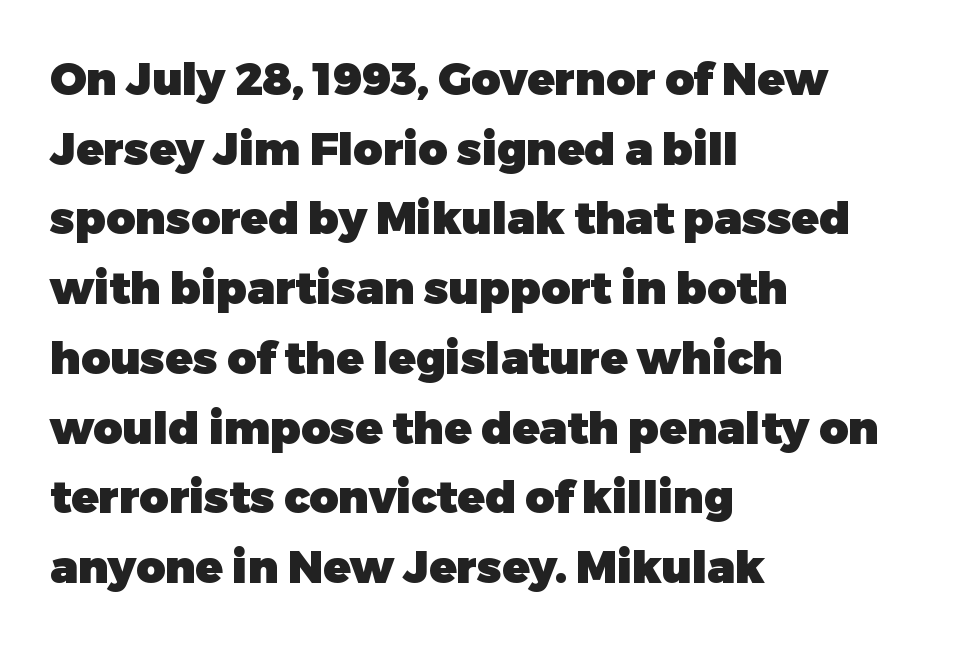
Grotesque or geometric, the face here clearly has no serifs. What stands out about the letter spacing? Nothing — it is the standard amount. The vertical gap from one line to the next is medium. The passage is arranged the way most books set body copy — flush left. The space beneath each line is pristine and unruled.
